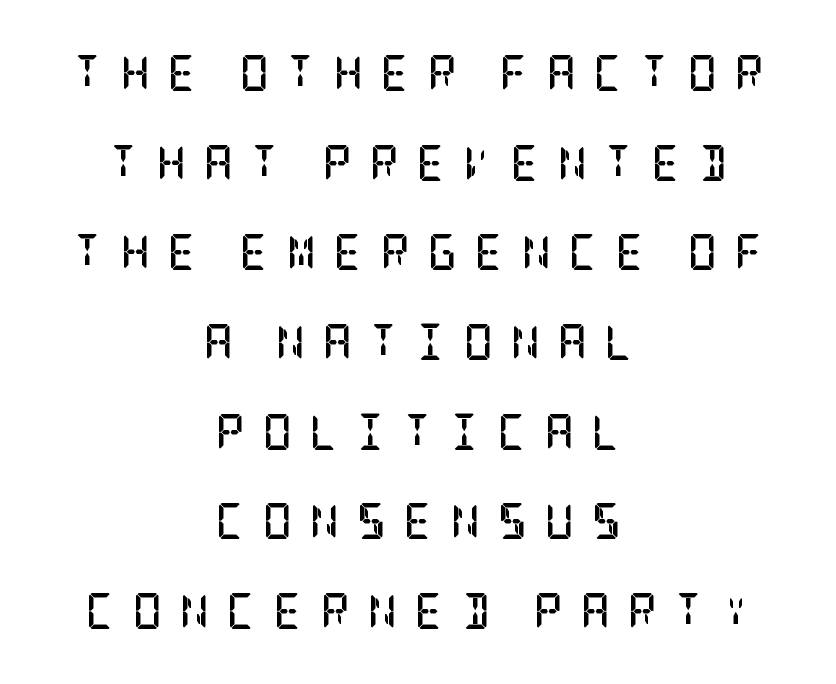
Unmarked baselines from the first word to the last. A typesetter would call this leading open, well beyond the default. This is roman type, the default non-slanted kind. Is the block centered? Yes — each line is placed symmetrically about the middle. Typographically, this falls in the serif category. Pretty heavy lettering here — definitely bold.
